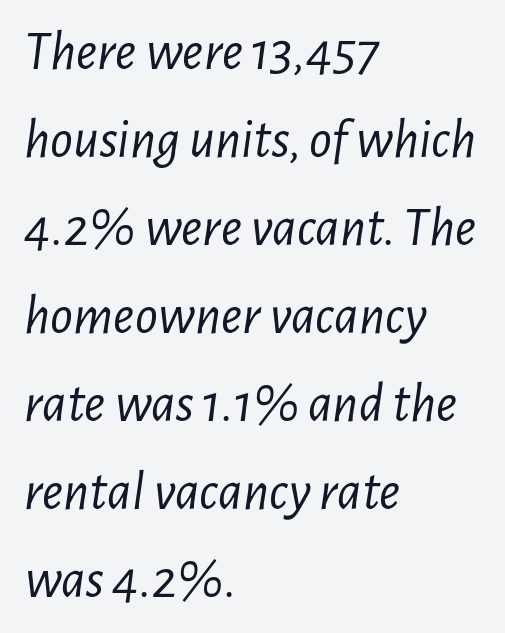
Q: Is the text bold? A: No.
Q: Is the text italic (slanted)? A: Yes, it leans right by about 7 degrees.
Q: Is the text underlined? A: No.
Q: How is the paragraph aligned? A: Left-aligned.
Q: Is the spacing between letters normal or unusually wide? A: Normal.
Q: Is the spacing between lines tight, normal or loose? A: Normal.
Q: Width (condensed, normal, or wide)? A: Condensed.
Q: Stroke contrast? A: Low.
Q: x-height? A: Medium.
Q: Monospaced? A: No.
